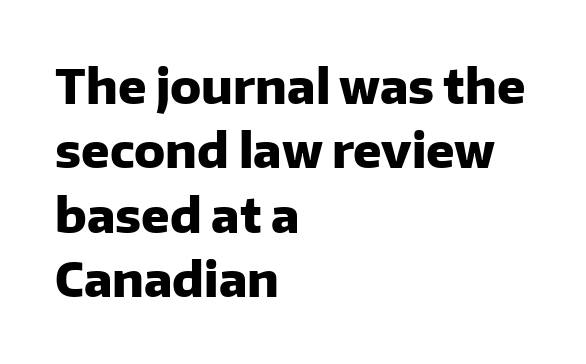
{"serif": "no", "italic": "no", "bold": "yes", "weight": "heavy", "width": "normal", "stroke_contrast": "low", "x_height": "medium", "monospaced": "no", "underline": "no", "align": "left", "line_spacing": "normal", "line_spacing_ratio": 1.37, "letter_spacing": "normal", "letter_spacing_em": 0.0, "glyph_px": 47}
